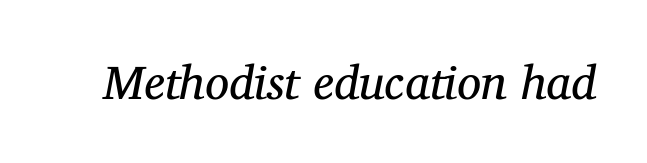
The image shows 48 px regular-weight serif type, italic (leaning right); set normal letter spacing, not underlined; medium stroke contrast and a medium x-height.
